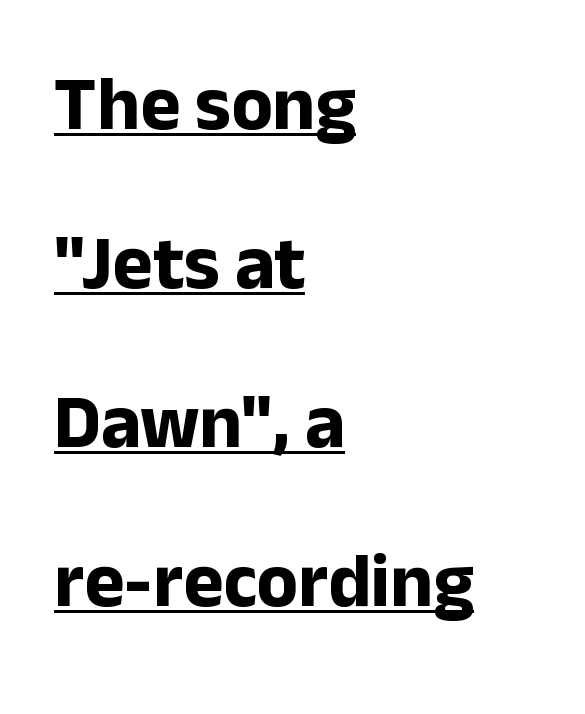
The image shows 76 px bold sans-serif type, upright; set left-aligned, loose line spacing (2.09x), normal letter spacing, underlined; low stroke contrast and a medium x-height.
